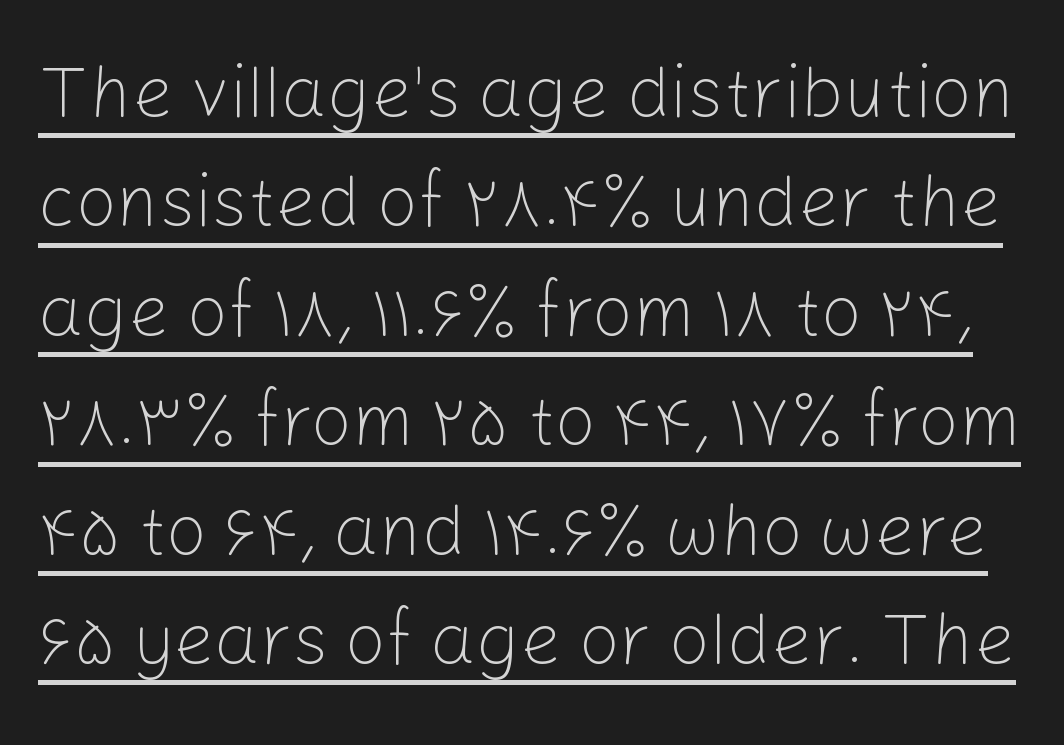
The image shows 72 px light sans-serif type, upright; set normal line spacing (1.52x), normal letter spacing, underlined; low stroke contrast and a medium x-height.
